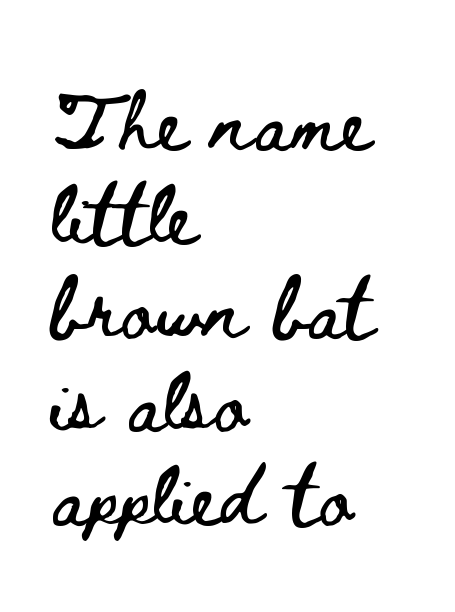
A typesetter would call this leading conventional body-copy spacing. The rendering uses natural spacing where letterforms have individual widths. The horizontal fit of the characters is conventional and even. The paragraph has a hard left edge and a soft right edge.
